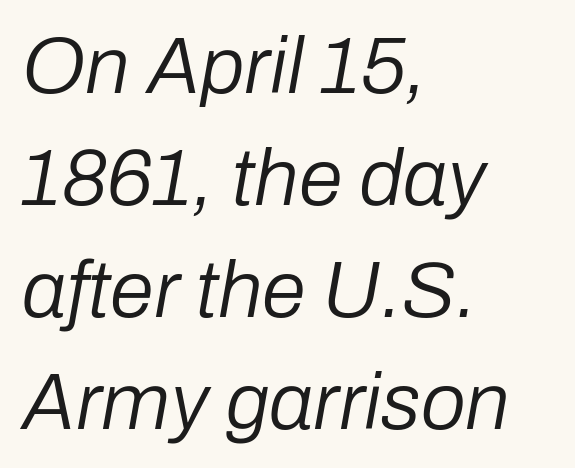
The image shows 80 px regular-weight type, italic (leaning right); set left-aligned, normal line spacing (1.4x), normal letter spacing, not underlined; low stroke contrast and a medium x-height.
